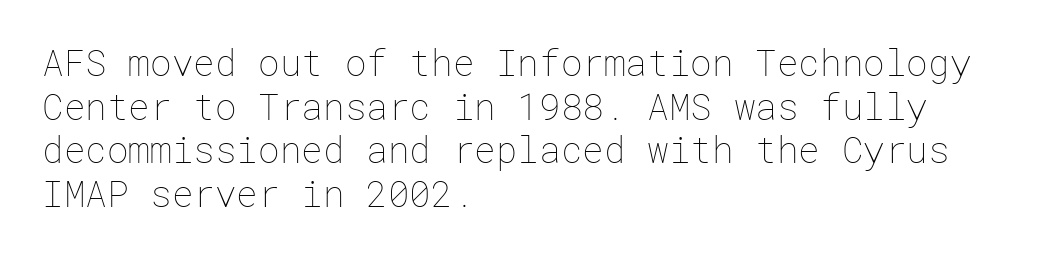
Q: Is the text bold? A: No.
Q: Is the text italic (slanted)? A: No, it is upright.
Q: Is the text underlined? A: No.
Q: How is the paragraph aligned? A: Left-aligned.
Q: Is the spacing between letters normal or unusually wide? A: Normal.
Q: Width (condensed, normal, or wide)? A: Normal.
Q: Stroke contrast? A: Low.
Q: x-height? A: Medium.
